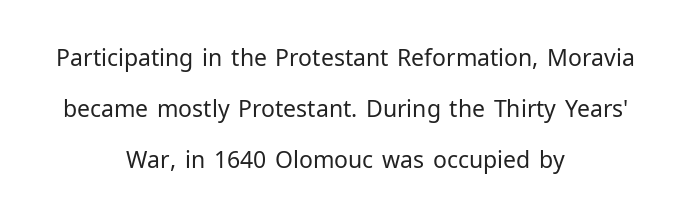
Honestly, there is no underline to notice here at all. No heavy texture on the line: the type isn't bold. Nope, not italic — everything's standing straight. Compared with typical body copy, the letter spacing here is the same. The line-height multiplier appears high, well above default. The lines in this sample share a center point and differ in where they start and stop.
